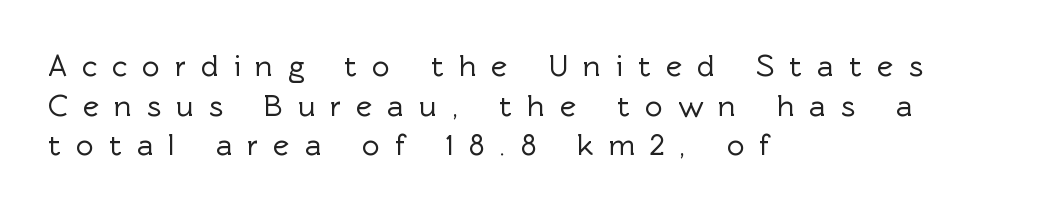
Q: Is the text italic (slanted)? A: No, it is upright.
Q: Is the typeface a serif or a sans-serif typeface? A: Sans-serif.
Q: Is the text underlined? A: No.
Q: How is the paragraph aligned? A: Left-aligned.
Q: Is the spacing between letters normal or unusually wide? A: Unusually wide.
Q: Is the spacing between lines tight, normal or loose? A: Normal.
Q: Width (condensed, normal, or wide)? A: Normal.
Q: x-height? A: Medium.
Q: Monospaced? A: No.
